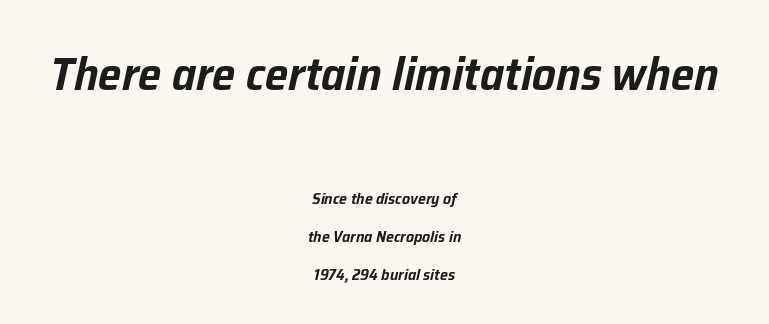
The image shows 47 px text type, italic (leaning right); set centered, loose line spacing (2.37x), normal letter spacing, not underlined; the first (top) block is 2.94x larger; low stroke contrast and a medium x-height.
